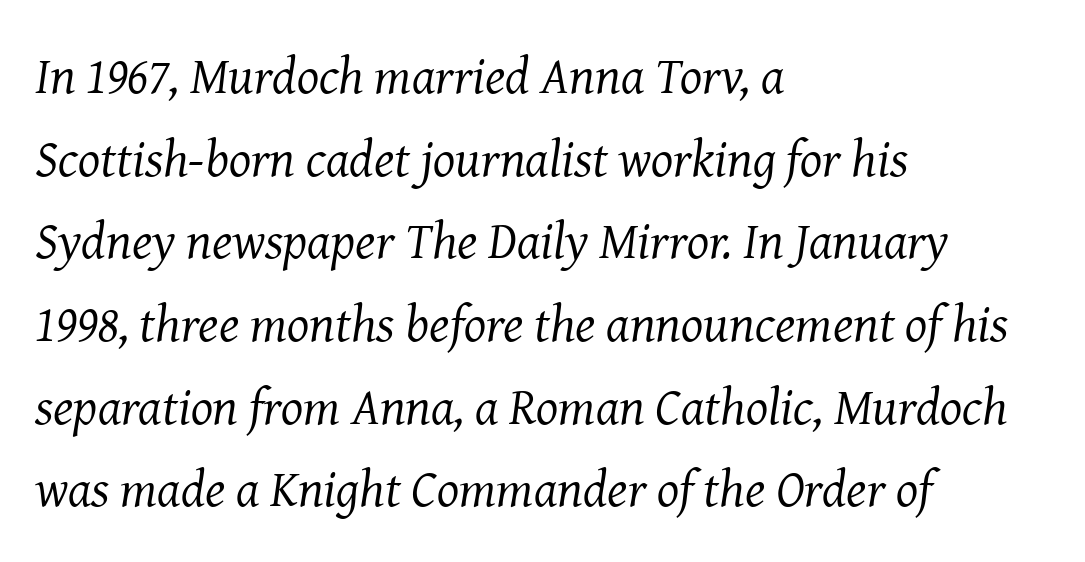
Compared with a typical body face, this is equally light or lighter still. This block has exactly the height ordinary leading produces. This is oblique type, the kind used for emphasis or titles. No word sits above an underline.
